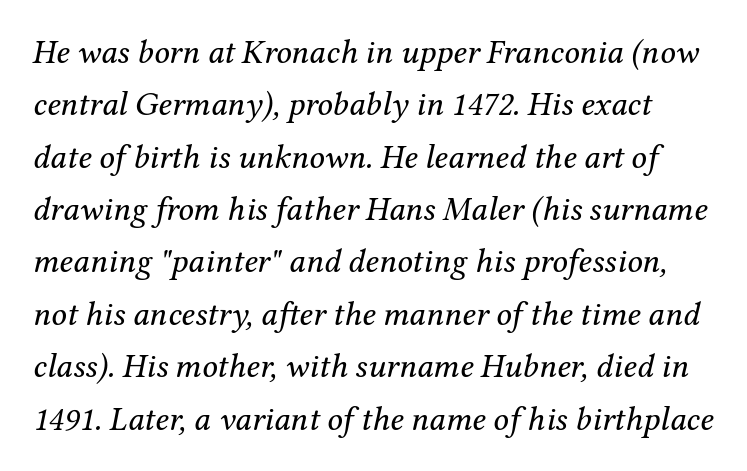
Q: Is the text bold? A: No.
Q: Is the text italic (slanted)? A: Yes, it leans right by about 12 degrees.
Q: Is the typeface a serif or a sans-serif typeface? A: Serif.
Q: Is the text underlined? A: No.
Q: Is the spacing between letters normal or unusually wide? A: Normal.
Q: Is the spacing between lines tight, normal or loose? A: Normal.
Q: Width (condensed, normal, or wide)? A: Normal.
Q: Stroke contrast? A: Medium.
Q: x-height? A: Medium.
Q: Monospaced? A: No.
